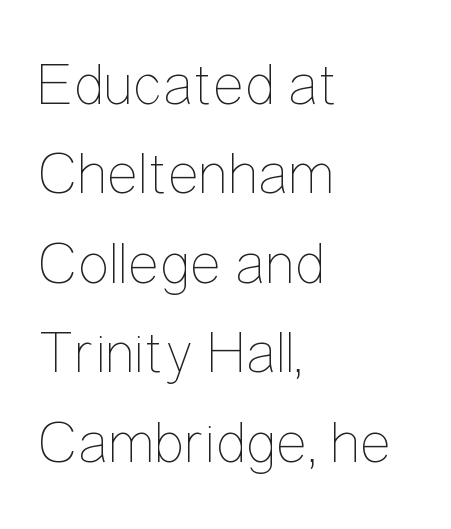
Q: Is the text bold? A: No.
Q: Is the text italic (slanted)? A: No, it is upright.
Q: Is the text underlined? A: No.
Q: How is the paragraph aligned? A: Left-aligned.
Q: Is the spacing between letters normal or unusually wide? A: Normal.
Q: Is the spacing between lines tight, normal or loose? A: Normal.
Q: Width (condensed, normal, or wide)? A: Condensed.
Q: Stroke contrast? A: Low.
Q: x-height? A: Medium.
Q: Monospaced? A: No.
